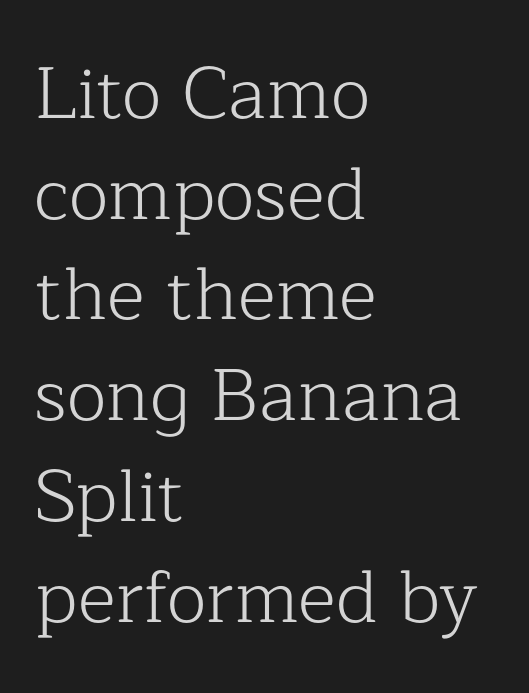
Q: Is the text bold? A: No.
Q: Is the text italic (slanted)? A: No, it is upright.
Q: Is the typeface a serif or a sans-serif typeface? A: Serif.
Q: Is the text underlined? A: No.
Q: How is the paragraph aligned? A: Left-aligned.
Q: Is the spacing between letters normal or unusually wide? A: Normal.
Q: Is the spacing between lines tight, normal or loose? A: Normal.
Q: Width (condensed, normal, or wide)? A: Normal.
Q: Stroke contrast? A: Low.
Q: x-height? A: Medium.
Q: Monospaced? A: No.
